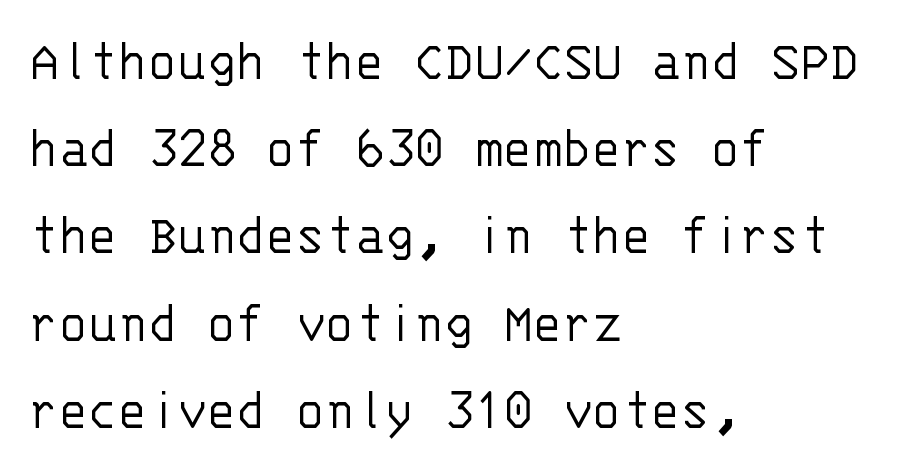
Q: Is the text bold? A: No.
Q: Is the text italic (slanted)? A: No, it is upright.
Q: Is the typeface a serif or a sans-serif typeface? A: Sans-serif.
Q: Is the text underlined? A: No.
Q: How is the paragraph aligned? A: Left-aligned.
Q: Is the spacing between letters normal or unusually wide? A: Normal.
Q: Is the spacing between lines tight, normal or loose? A: Normal.
Q: Width (condensed, normal, or wide)? A: Normal.
Q: Stroke contrast? A: Low.
Q: x-height? A: Large.
Q: Monospaced? A: Yes.
